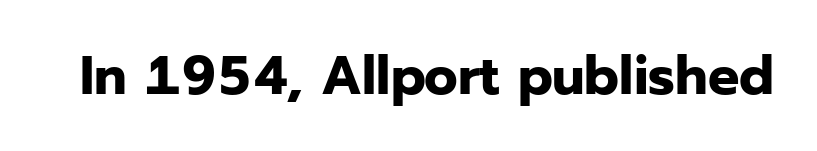
{"serif": "no", "italic": "no", "bold": "yes", "weight": "bold", "width": "normal", "stroke_contrast": "low", "x_height": "medium", "monospaced": "no", "underline": "no", "letter_spacing": "normal", "letter_spacing_em": 0.0, "glyph_px": 55}
